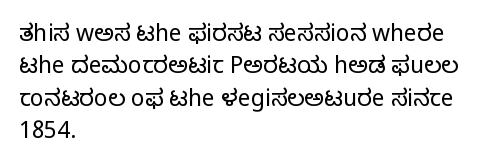
The tracking reads as untouched default to a designer's eye. Layout note: lines flush left. Students, observe: this is what conventionally led text looks like. Underline: absent.
